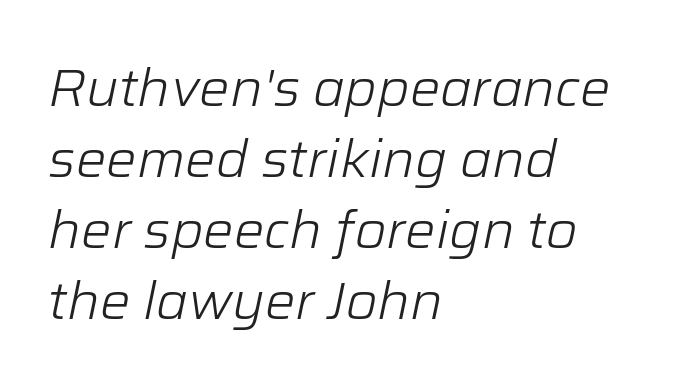
{"italic": "yes", "lean": "right", "slant_degrees": 12, "bold": "no", "weight": "light", "width": "normal", "stroke_contrast": "low", "x_height": "medium", "monospaced": "no", "underline": "no", "align": "left", "line_spacing": "normal", "line_spacing_ratio": 1.39, "letter_spacing": "normal", "letter_spacing_em": 0.0, "glyph_px": 51}
